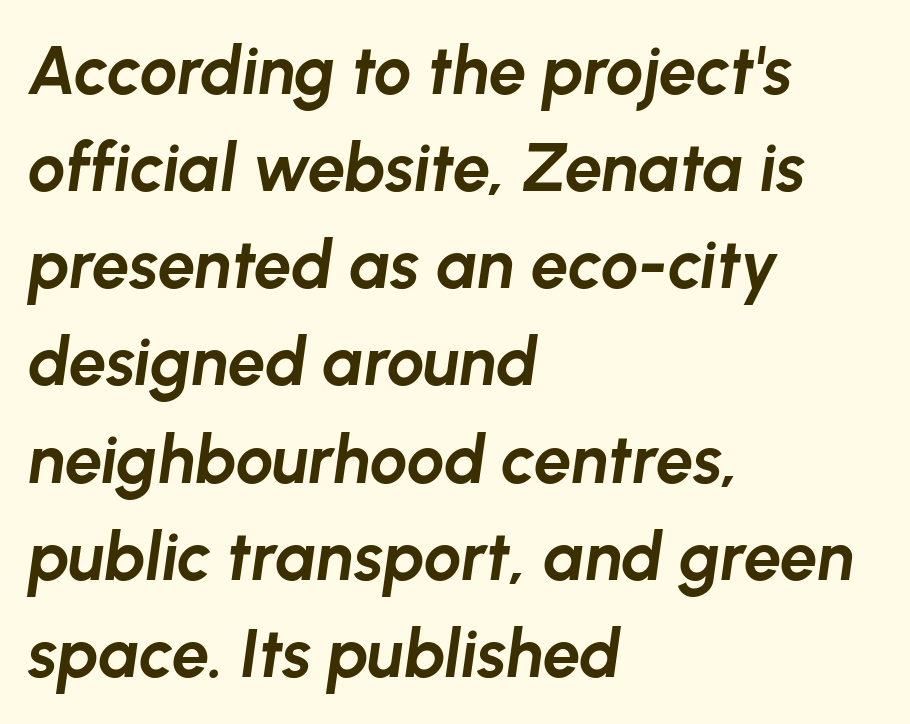
The image shows 67 px bold type, italic (leaning right); set left-aligned, normal line spacing (1.45x), normal letter spacing, not underlined; low stroke contrast and a medium x-height.
